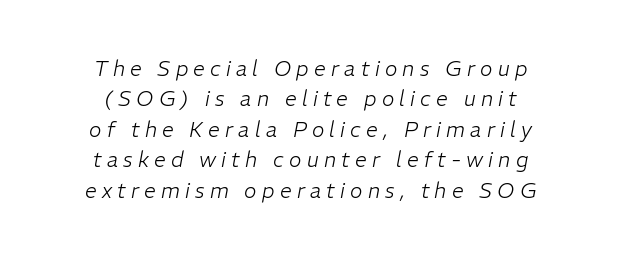
The image shows 21 px text type, italic (leaning right); set centered, normal line spacing (1.45x), unusually wide letter spacing (+0.25 em), not underlined.
